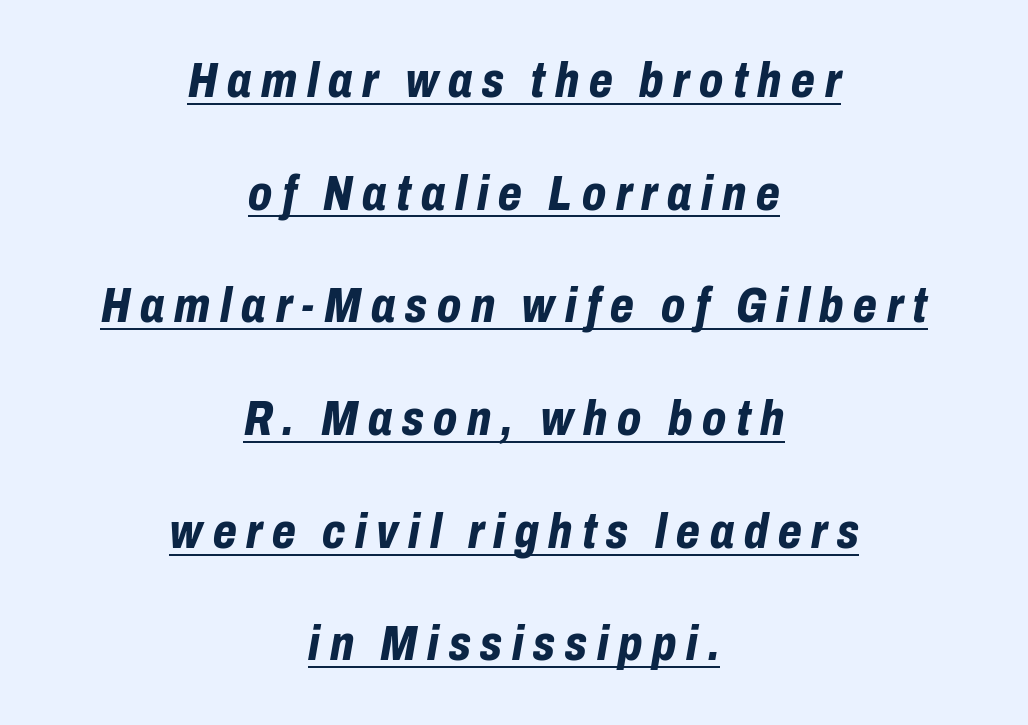
Q: Is the text bold? A: Yes.
Q: Is the text italic (slanted)? A: Yes, it leans right by about 10 degrees.
Q: Is the text underlined? A: Yes.
Q: How is the paragraph aligned? A: Centered.
Q: Is the spacing between letters normal or unusually wide? A: Unusually wide.
Q: Is the spacing between lines tight, normal or loose? A: Loose.
Q: Width (condensed, normal, or wide)? A: Condensed.
Q: Stroke contrast? A: Low.
Q: x-height? A: Medium.
Q: Monospaced? A: No.
